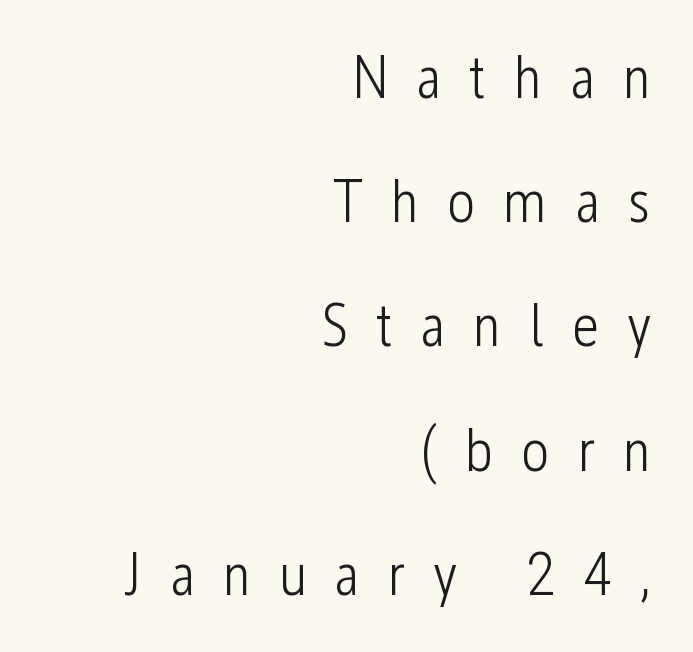
Q: Is the text bold? A: No.
Q: Is the text italic (slanted)? A: No, it is upright.
Q: Is the typeface a serif or a sans-serif typeface? A: Sans-serif.
Q: Is the text underlined? A: No.
Q: How is the paragraph aligned? A: Right-aligned.
Q: Is the spacing between letters normal or unusually wide? A: Unusually wide.
Q: Is the spacing between lines tight, normal or loose? A: Loose.
Q: Width (condensed, normal, or wide)? A: Condensed.
Q: Stroke contrast? A: Low.
Q: x-height? A: Medium.
Q: Monospaced? A: No.
